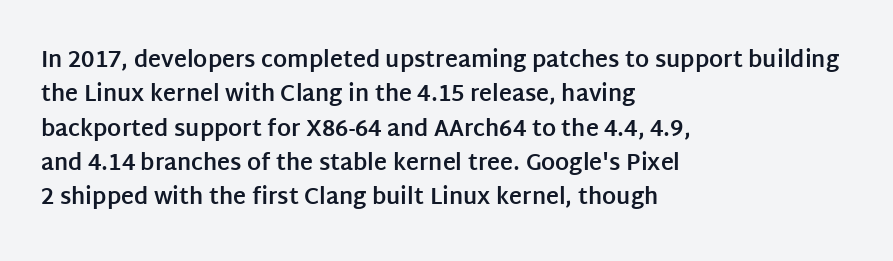
The image shows 22 px bold type, upright; set left-aligned, normal line spacing (1.56x), normal letter spacing, not underlined.
